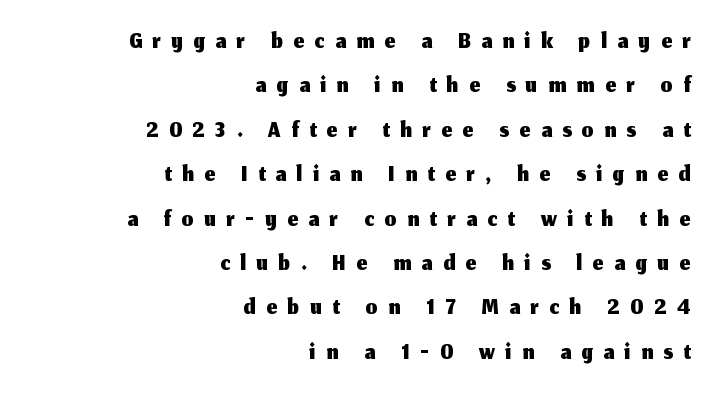
The image shows 37 px sans-serif type, upright; set right-aligned, line spacing 1.2x, unusually wide letter spacing (+0.29 em), not underlined; medium stroke contrast and a medium x-height.
